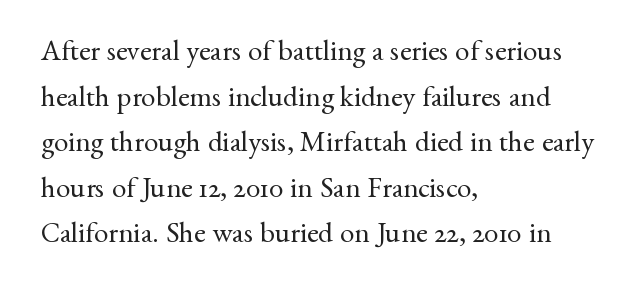
The image shows 29 px regular-weight serif type, upright; set left-aligned, normal line spacing (1.57x), normal letter spacing, not underlined; medium stroke contrast and a small x-height.
